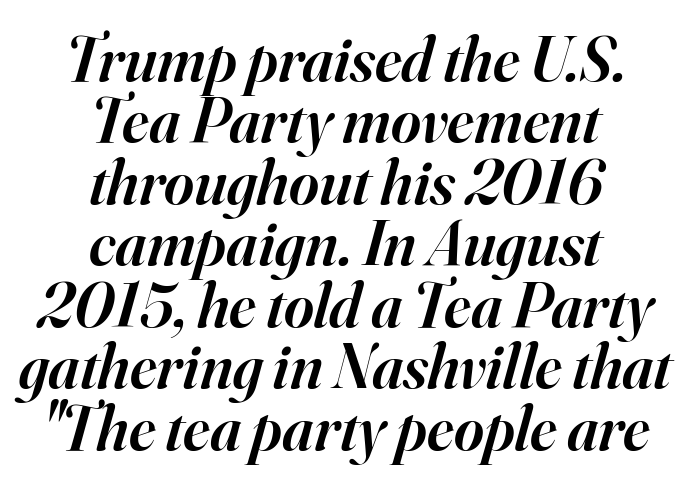
Would a proofreader flag this as italicized? Yes. Examine the stroke ends and you'll spot serifs. Leftover space on each line is divided equally before and after the words. Typographic density is moderately raised because the face is semibold. Tightly led — the rows are bunched. Standard letterfit; no display-style spreading of the glyphs.
